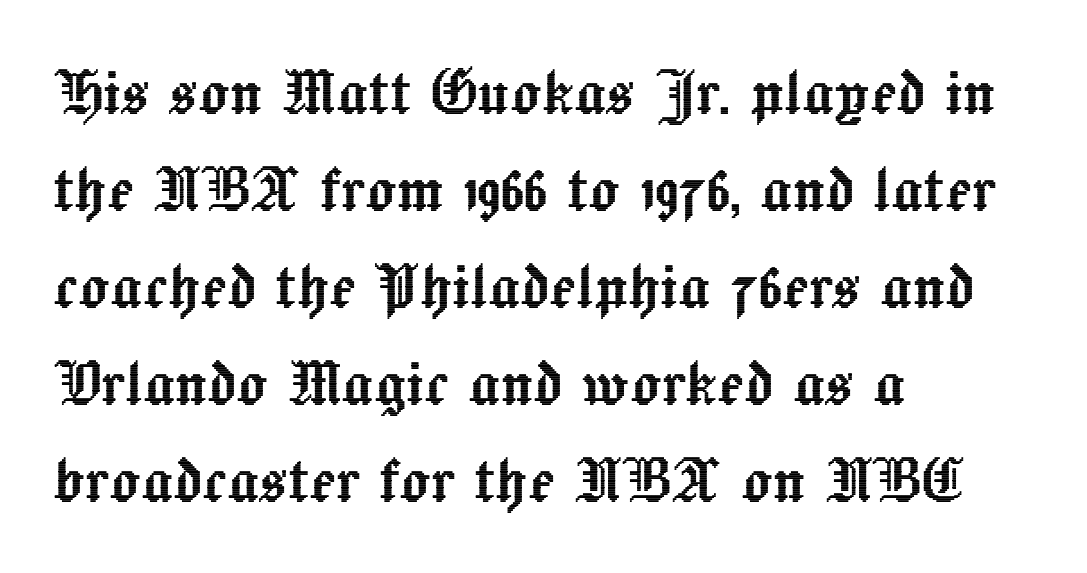
The image shows 77 px text type, upright; set left-aligned, normal line spacing (1.26x), normal letter spacing, not underlined; a medium x-height.
